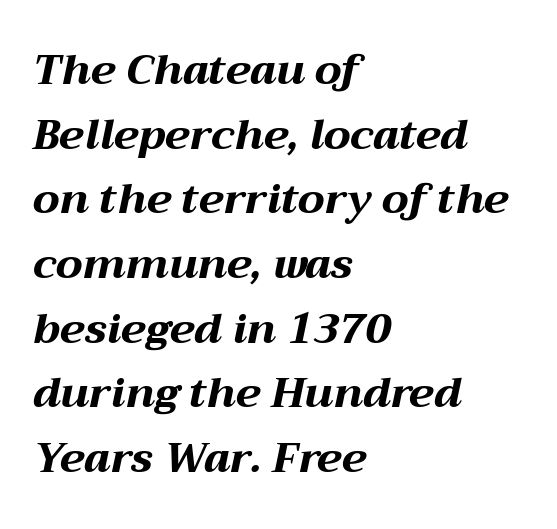
Q: Is the text bold? A: Yes.
Q: Is the text italic (slanted)? A: Yes, it leans right by about 12 degrees.
Q: Is the text underlined? A: No.
Q: How is the paragraph aligned? A: Left-aligned.
Q: Is the spacing between letters normal or unusually wide? A: Normal.
Q: Is the spacing between lines tight, normal or loose? A: Normal.
Q: Width (condensed, normal, or wide)? A: Wide.
Q: Stroke contrast? A: Medium.
Q: x-height? A: Medium.
Q: Monospaced? A: No.
